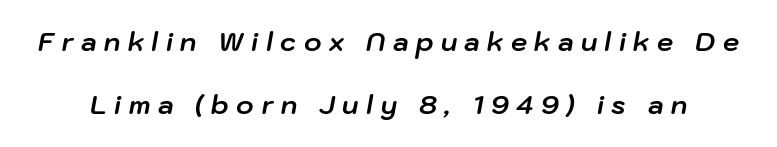
Lines of text with bare space underneath. The passage shown leans; its letterforms are oblique. Its strokes are broad and dark, the hallmark of bold type. Reading down the column, the eye jumps a long way to each next line. Caption: expanded tracking, letters set apart.
